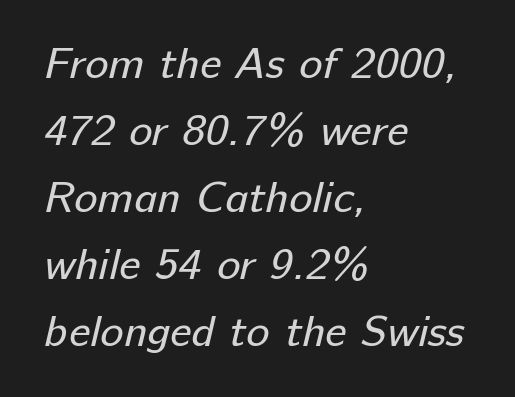
{"serif": "no", "bold": "no", "weight": "regular", "width": "normal", "stroke_contrast": "low", "x_height": "medium", "monospaced": "no", "underline": "no", "align": "left", "line_spacing": "normal", "line_spacing_ratio": 1.52, "letter_spacing": "normal", "letter_spacing_em": 0.0, "glyph_px": 44}
